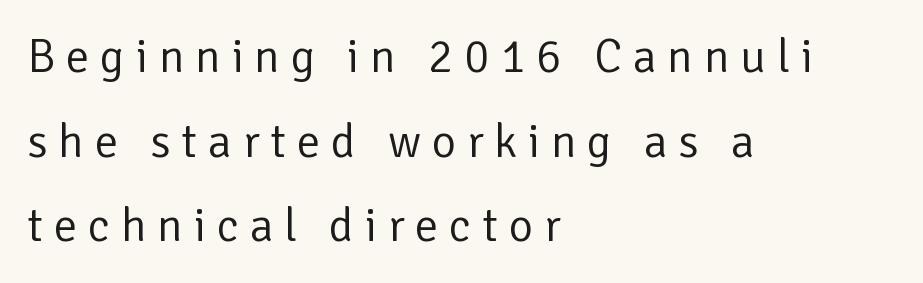
Q: Is the text bold? A: No.
Q: Is the text italic (slanted)? A: No, it is upright.
Q: Is the typeface a serif or a sans-serif typeface? A: Sans-serif.
Q: Is the text underlined? A: No.
Q: How is the paragraph aligned? A: Left-aligned.
Q: Is the spacing between letters normal or unusually wide? A: Unusually wide.
Q: Width (condensed, normal, or wide)? A: Normal.
Q: Stroke contrast? A: Low.
Q: x-height? A: Medium.
Q: Monospaced? A: No.
